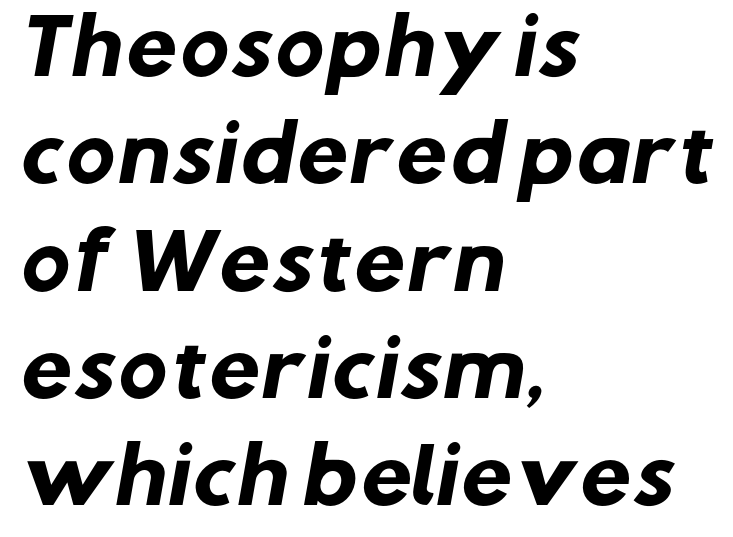
The lines in this sample share a left origin and differ only in where they stop. The face used here is proportionally spaced, like ordinary book or web type. The type family on display is of the sans-serif kind. Decoration check: the copy has no underline. Typesetter's note: full bold, strokes at maximum text heaviness.
